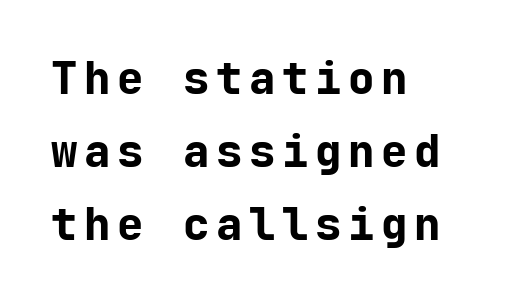
The image shows 44 px bold sans-serif type, upright, monospaced; set left-aligned, normal line spacing (1.66x), not underlined; low stroke contrast and a medium x-height.
